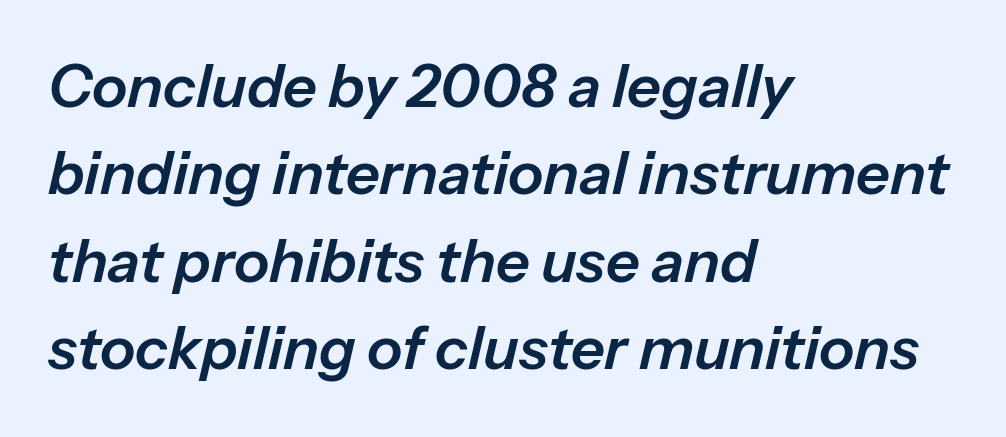
The image shows 59 px text type, italic (leaning right); set left-aligned, normal line spacing (1.48x), normal letter spacing, not underlined; low stroke contrast and a medium x-height.
